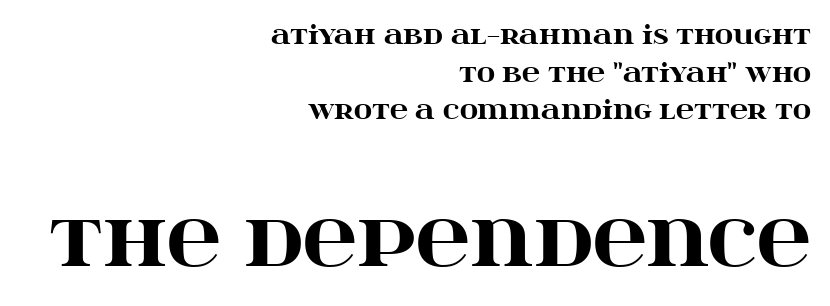
The image shows 75 px heavy, wide serif type, upright; set right-aligned, normal line spacing (1.51x), normal letter spacing, not underlined; the second (bottom) block is 3.0x larger; high stroke contrast and a large x-height.
